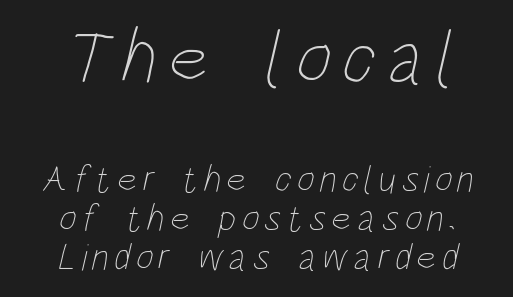
The image shows 77 px thin, condensed type; set centered, tight line spacing (1.02x), not underlined; the first (top) block is 2.03x larger; low stroke contrast and a large x-height.
